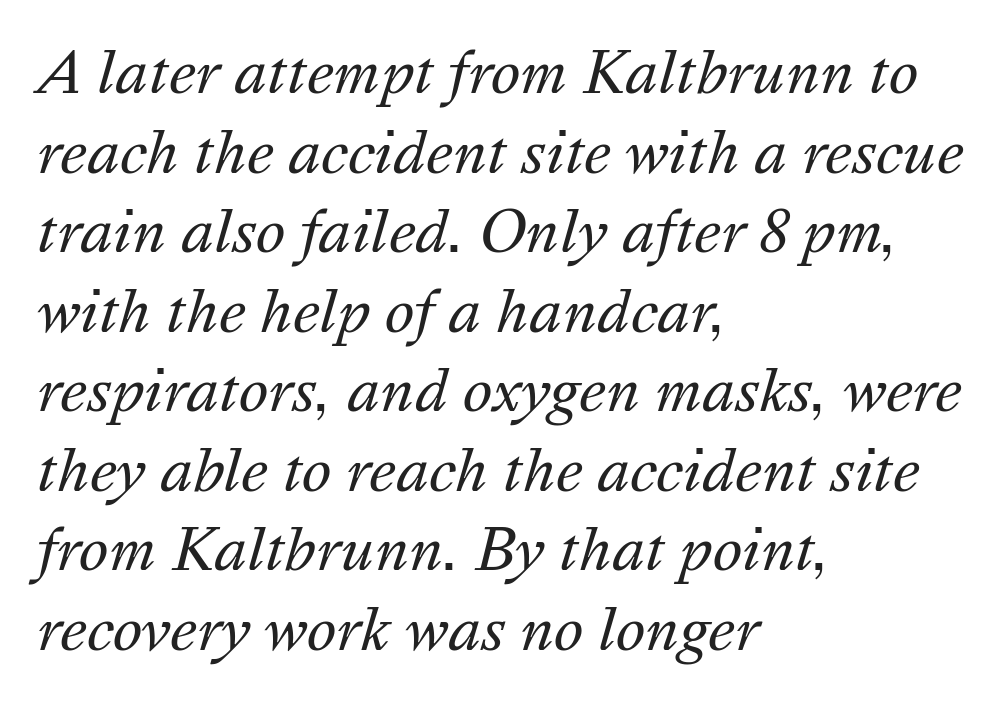
The image shows 56 px regular-weight type, italic (leaning right); set left-aligned, normal line spacing (1.42x), normal letter spacing, not underlined; medium stroke contrast and a medium x-height.
